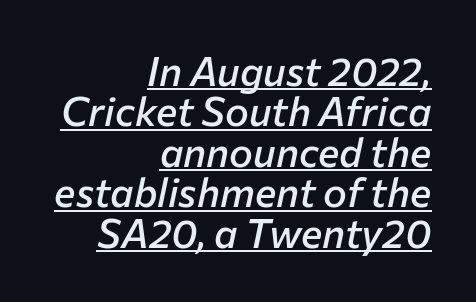
The image shows 40 px semibold type, italic (leaning right); set right-aligned, tight line spacing (1.01x), normal letter spacing, underlined; low stroke contrast and a medium x-height.
